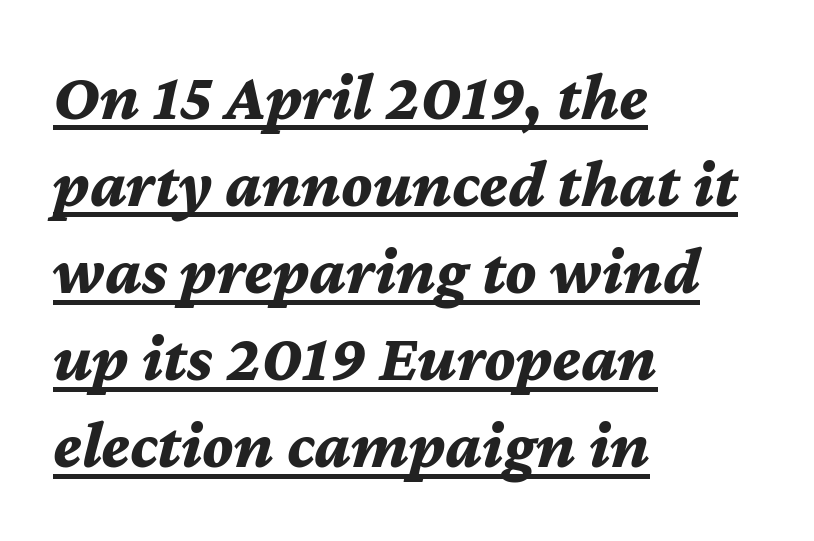
{"italic": "yes", "lean": "right", "slant_degrees": 12, "bold": "yes", "weight": "bold", "width": "normal", "stroke_contrast": "medium", "x_height": "medium", "monospaced": "no", "underline": "yes", "align": "left", "line_spacing": "normal", "line_spacing_ratio": 1.3, "letter_spacing": "normal", "letter_spacing_em": 0.0, "glyph_px": 67}
